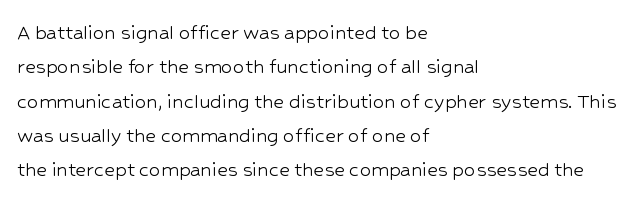
The vertical gap from one line to the next is medium. These lines were composed using upright roman letters. Horizontal alignment here is leftward, the default for most running prose. The gaps between neighbouring characters are ordinary and unremarkable. Weight: regular or lighter.
